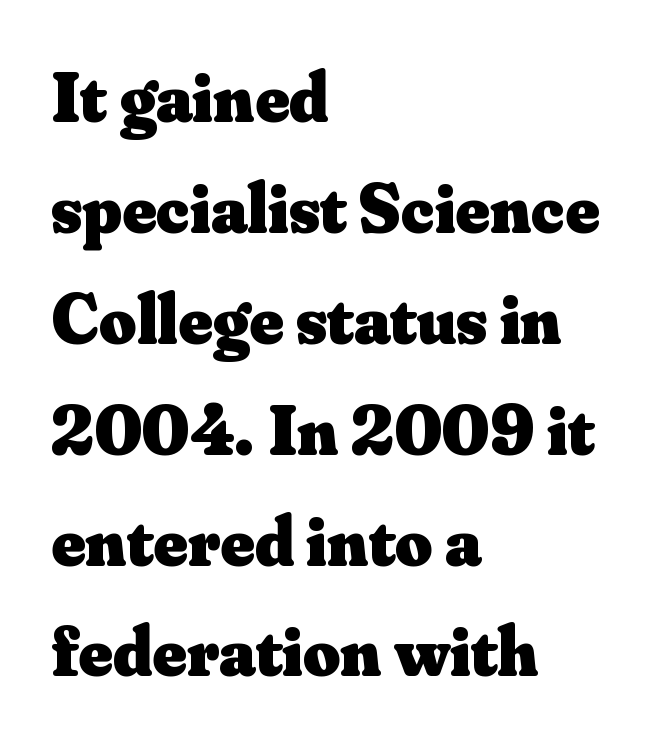
Q: Is the text bold? A: Yes.
Q: Is the text italic (slanted)? A: No, it is upright.
Q: Is the typeface a serif or a sans-serif typeface? A: Serif.
Q: Is the text underlined? A: No.
Q: How is the paragraph aligned? A: Left-aligned.
Q: Is the spacing between letters normal or unusually wide? A: Normal.
Q: Is the spacing between lines tight, normal or loose? A: Normal.
Q: Width (condensed, normal, or wide)? A: Normal.
Q: Stroke contrast? A: Medium.
Q: x-height? A: Small.
Q: Monospaced? A: No.
